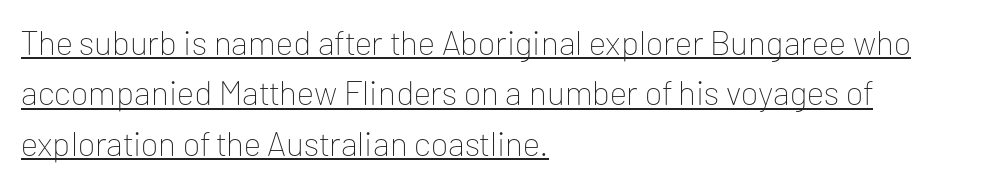
{"serif": "no", "italic": "no", "bold": "no", "weight": "thin", "width": "normal", "stroke_contrast": "low", "x_height": "medium", "monospaced": "no", "underline": "yes", "align": "left", "line_spacing": "normal", "line_spacing_ratio": 1.48, "letter_spacing": "normal", "letter_spacing_em": 0.0, "glyph_px": 34}
